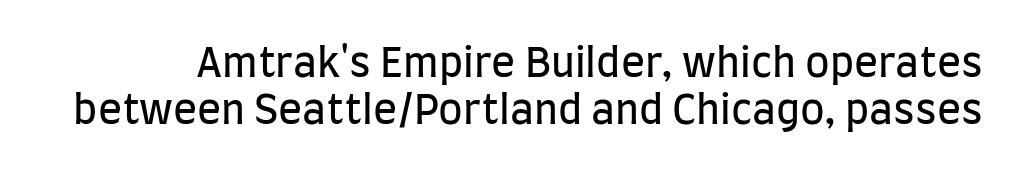
Here the designer chose a conventional face with non-uniform glyph widths. Are there feet on the stems? There aren't — it's a sans. Unmarked baselines from the first word to the last. Compared with typical body copy, the letter spacing here is the same.
